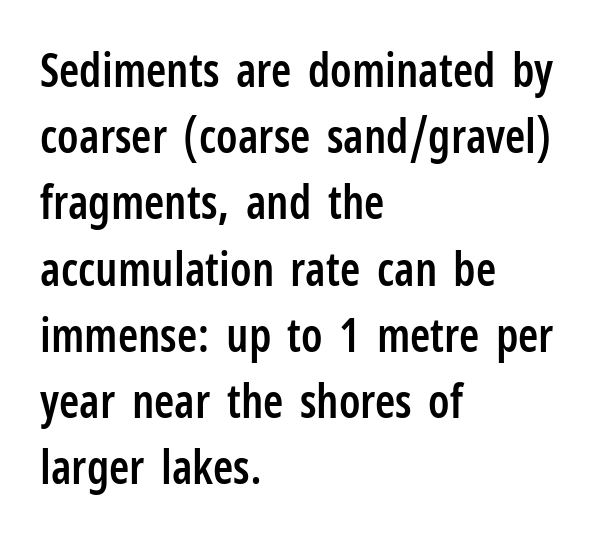
{"serif": "no", "italic": "no", "bold": "semi", "weight": "semibold", "width": "condensed", "stroke_contrast": "low", "x_height": "medium", "monospaced": "no", "underline": "no", "align": "left", "line_spacing": "normal", "line_spacing_ratio": 1.44, "letter_spacing": "normal", "letter_spacing_em": 0.0, "glyph_px": 46}
